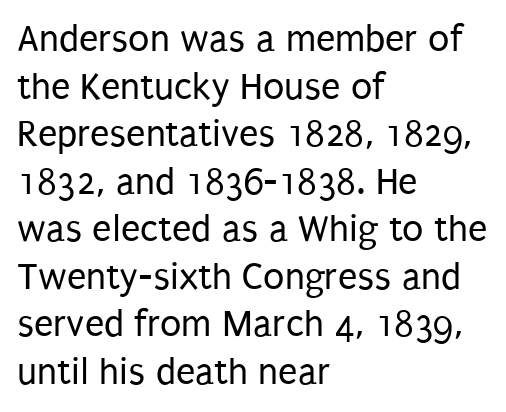
{"serif": "no", "italic": "no", "bold": "no", "weight": "regular", "width": "condensed", "stroke_contrast": "low", "x_height": "large", "monospaced": "no", "underline": "no", "align": "left", "line_spacing_ratio": 1.22, "letter_spacing": "normal", "letter_spacing_em": 0.0, "glyph_px": 39}
